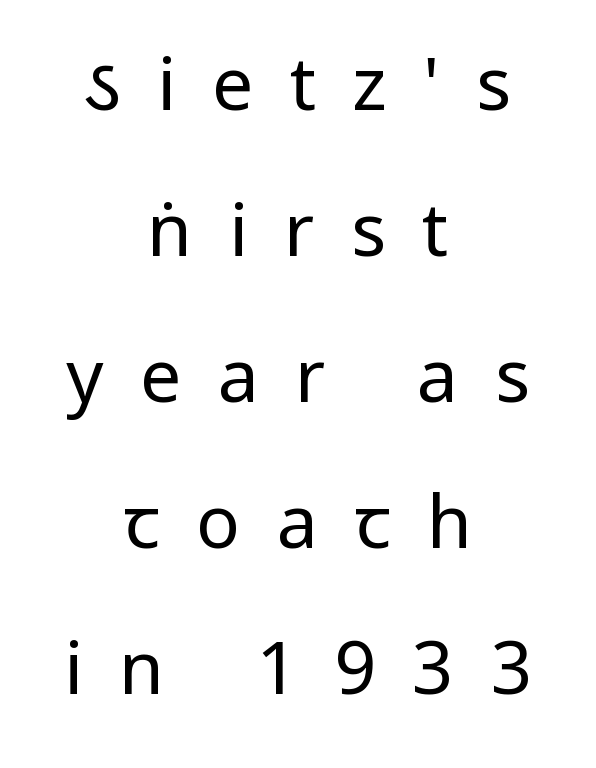
The image shows 73 px regular-weight, condensed sans-serif type, upright; set centered, loose line spacing (2.0x), unusually wide letter spacing (+0.5 em), not underlined; low stroke contrast and a large x-height.
